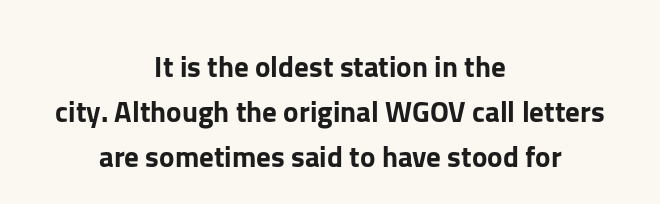
The image shows 29 px sans-serif type, upright; set centered, normal line spacing (1.55x), normal letter spacing, not underlined; low stroke contrast and a medium x-height.
